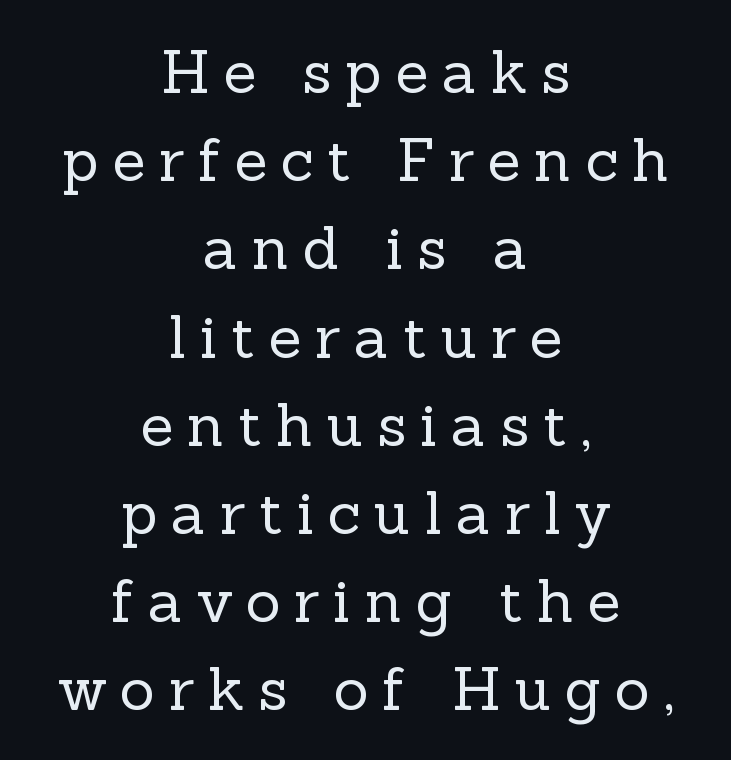
Varying glyph widths throughout — classic text-font behaviour. One glance says typical: line gaps are just what's usual. Spacing between characters has been opened up far beyond the box default. Classification — serif.
